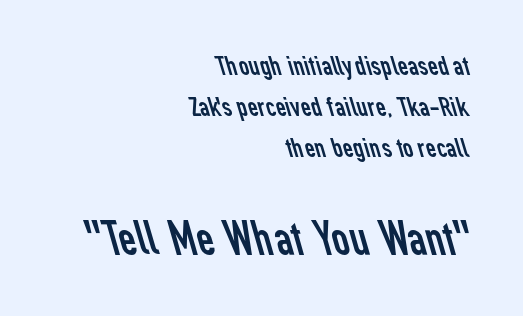
The image shows 49 px regular-weight sans-serif type; set right-aligned, normal line spacing (1.46x), normal letter spacing, not underlined; the second (bottom) block is 1.75x larger; low stroke contrast and a medium x-height.
